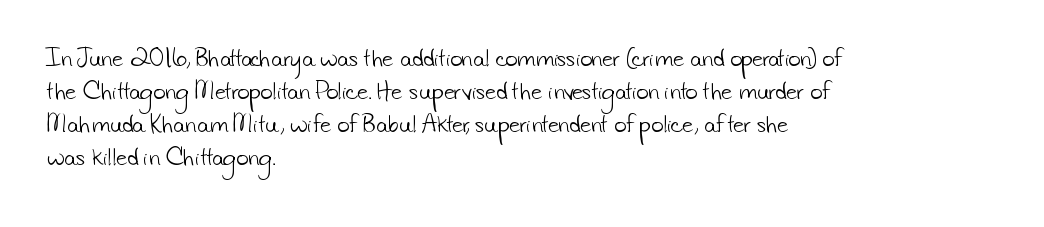
{"bold": "no", "underline": "no", "align": "left", "line_spacing": "normal", "line_spacing_ratio": 1.57, "letter_spacing": "normal", "letter_spacing_em": 0.0, "glyph_px": 21}
